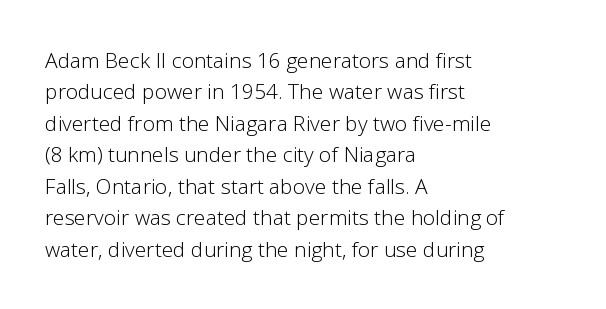
Each row of text sits above clean, open space. Italic? Not at all — the glyphs are vertical. Typeset ragged right — the left edge is the straight one. Each word holds together tightly as a unit, with standard inter-letter gaps. Interline gaps are of average width in this sample.
